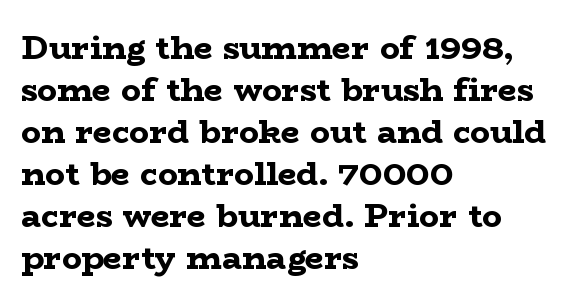
Q: Is the text bold? A: Yes.
Q: Is the text italic (slanted)? A: No, it is upright.
Q: Is the typeface a serif or a sans-serif typeface? A: Serif.
Q: Is the text underlined? A: No.
Q: How is the paragraph aligned? A: Left-aligned.
Q: Is the spacing between letters normal or unusually wide? A: Normal.
Q: Is the spacing between lines tight, normal or loose? A: Normal.
Q: Width (condensed, normal, or wide)? A: Wide.
Q: Stroke contrast? A: Low.
Q: x-height? A: Medium.
Q: Monospaced? A: No.
